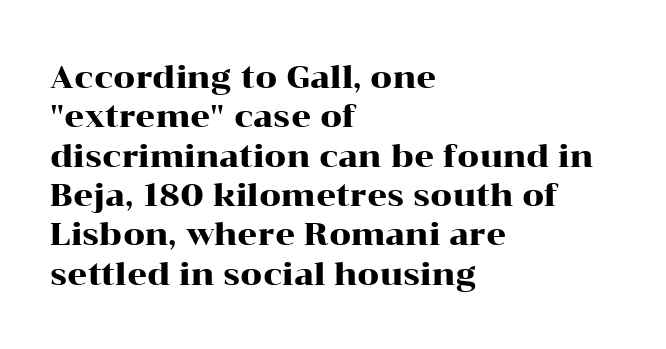
Q: Is the text italic (slanted)? A: No, it is upright.
Q: Is the typeface a serif or a sans-serif typeface? A: Serif.
Q: Is the text underlined? A: No.
Q: How is the paragraph aligned? A: Left-aligned.
Q: Is the spacing between letters normal or unusually wide? A: Normal.
Q: Is the spacing between lines tight, normal or loose? A: Normal.
Q: Width (condensed, normal, or wide)? A: Wide.
Q: Stroke contrast? A: High.
Q: x-height? A: Medium.
Q: Monospaced? A: No.
